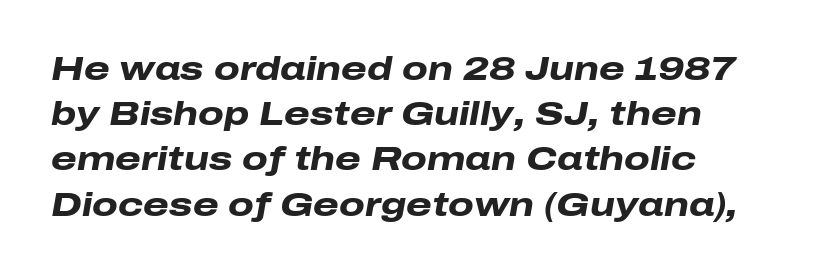
Italic: yes, the glyphs are oblique. The rendering uses a bold face; every stroke is thick and dark. Think of a printed novel: that variable character pitch is what you see here. The leading is moderate, giving the passage an even texture.
